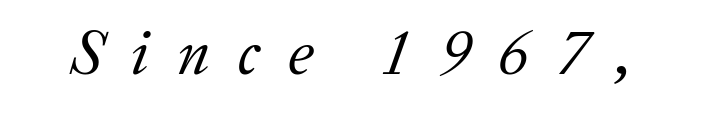
Q: Is the text bold? A: No.
Q: Is the text italic (slanted)? A: Yes, it leans right by about 20 degrees.
Q: Is the typeface a serif or a sans-serif typeface? A: Serif.
Q: Is the text underlined? A: No.
Q: Is the spacing between letters normal or unusually wide? A: Unusually wide.
Q: Width (condensed, normal, or wide)? A: Normal.
Q: Stroke contrast? A: Low.
Q: x-height? A: Medium.
Q: Monospaced? A: No.
